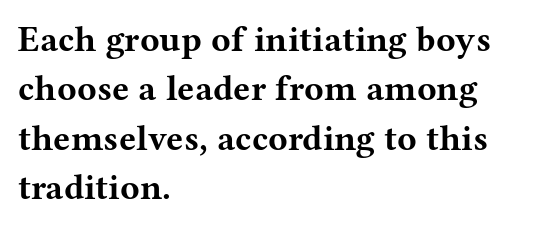
Classification — serif. The tracking reads as untouched default to a designer's eye. Weight check: bold — yes, fully. Notice how the passage keeps a crisp vertical edge on the left only. Here the designer chose a conventional face with non-uniform glyph widths.
